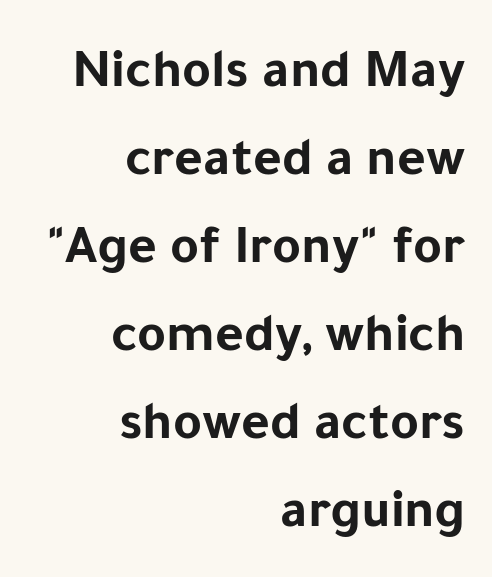
Ascenders rise straight up at ninety degrees. Heavy, bold letterforms. Is there much room between lines? A standard amount, neither cramped nor airy. These lines are composed in type without serifs. The passage shown is typed in a proportional face where columns would drift.
